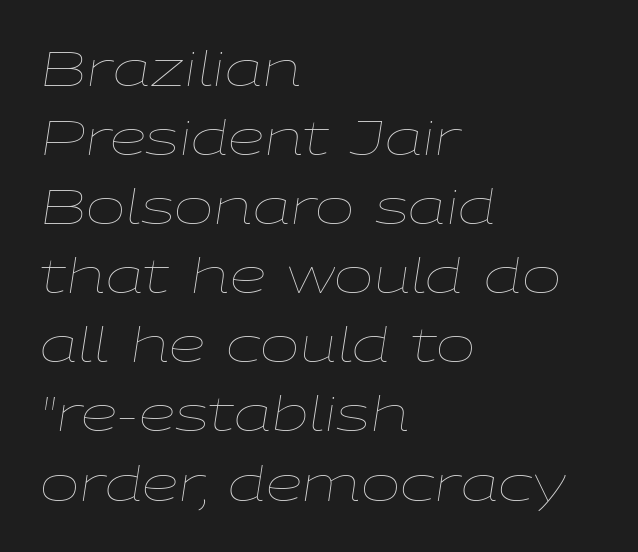
Q: Is the text bold? A: No.
Q: Is the text italic (slanted)? A: Yes, it leans right by about 9 degrees.
Q: Is the text underlined? A: No.
Q: How is the paragraph aligned? A: Left-aligned.
Q: Is the spacing between letters normal or unusually wide? A: Normal.
Q: Is the spacing between lines tight, normal or loose? A: Normal.
Q: Width (condensed, normal, or wide)? A: Wide.
Q: Stroke contrast? A: Low.
Q: x-height? A: Medium.
Q: Monospaced? A: No.
